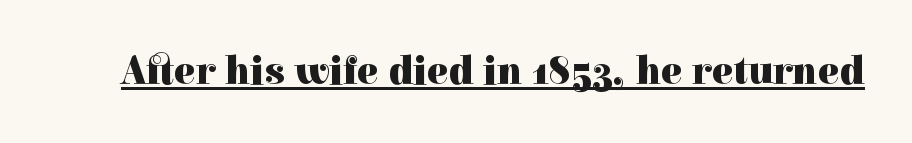
Looks like regular typesetting: each glyph gets only the width it needs. The face used here is seriffed, in the tradition of book romans. These lines were composed using upright roman letters. Emphasis is given by a line drawn under the lettering.
